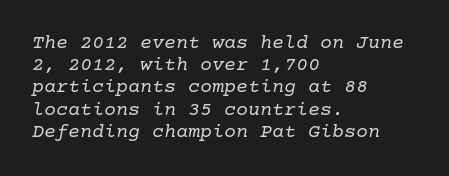
Q: Is the text bold? A: No.
Q: Is the text italic (slanted)? A: Yes, it leans right by about 10 degrees.
Q: Is the text underlined? A: No.
Q: How is the paragraph aligned? A: Left-aligned.
Q: Is the spacing between letters normal or unusually wide? A: Normal.
Q: Is the spacing between lines tight, normal or loose? A: Tight.
